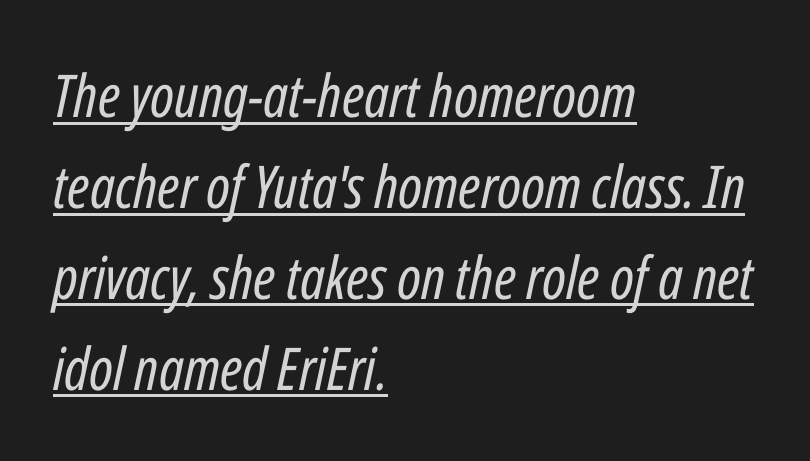
Would a proofreader flag this as italicized? Yes. Ink coverage per letter is moderate at most. The lines in this sample share a left origin and differ only in where they stop. In designer terms, the underline attribute is active on this setting.
